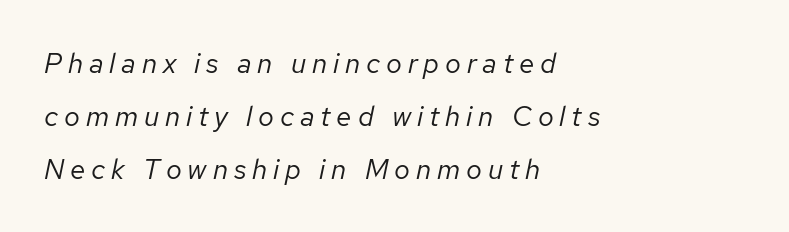
The image shows 28 px regular-weight type, italic (leaning right); set left-aligned, line spacing 1.89x, unusually wide letter spacing (+0.21 em), not underlined; low stroke contrast and a medium x-height.
